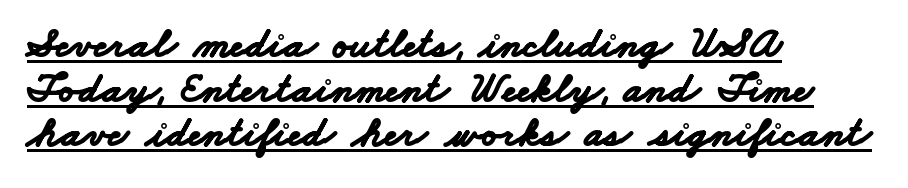
No extra tracking has been applied to these lines. Short and long lines alike share a common starting point at left. Reading down the column, the eye jumps only a short way to each next line. Serif or sans? Sans — the stroke terminals are bare. Weight check: bold — yes, fully. Quick note: underline on.
